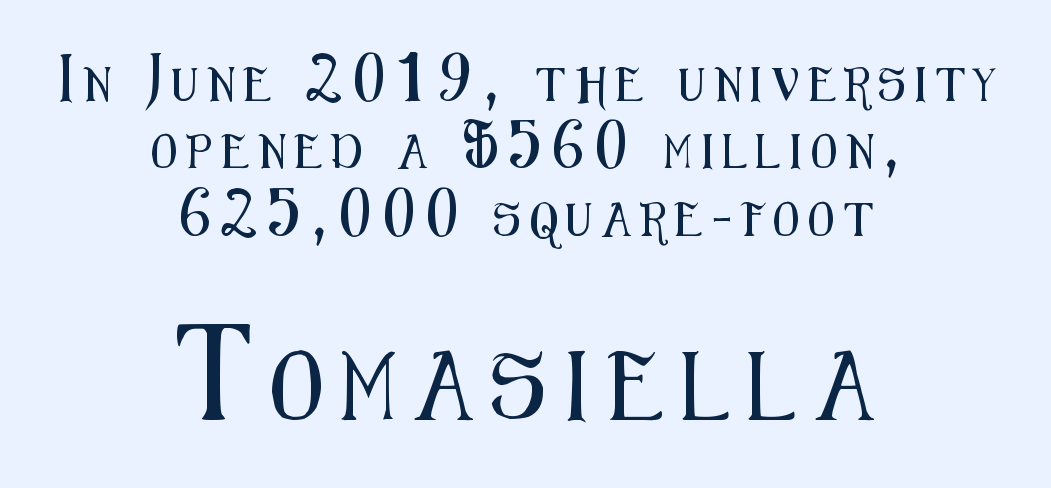
Q: Is the text italic (slanted)? A: No, it is upright.
Q: Is the text underlined? A: No.
Q: How is the paragraph aligned? A: Centered.
Q: Is the spacing between letters normal or unusually wide? A: Unusually wide.
Q: Is the spacing between lines tight, normal or loose? A: Loose.
Q: Which block of text is set in a larger size, the first (top) or the second (bottom)? A: The second (bottom) one.
Q: Width (condensed, normal, or wide)? A: Condensed.
Q: Stroke contrast? A: Medium.
Q: x-height? A: Medium.
Q: Monospaced? A: No.
